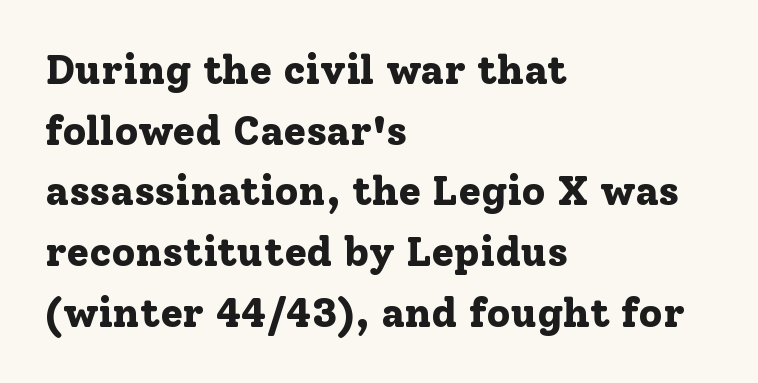
The image shows 41 px bold serif type, upright; set left-aligned, normal line spacing (1.48x), normal letter spacing, not underlined; low stroke contrast and a medium x-height.
